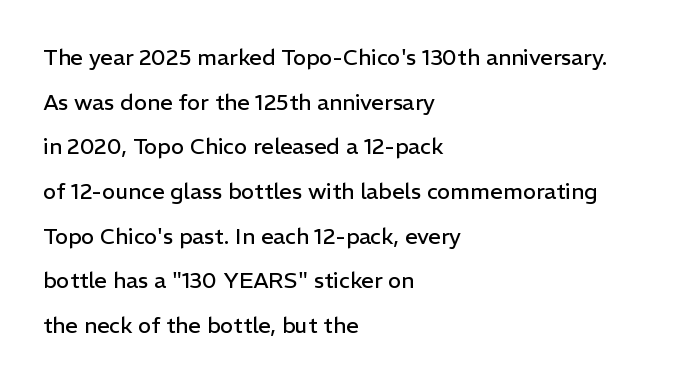
The image shows 22 px text type, upright; set left-aligned, loose line spacing (2.03x), normal letter spacing, not underlined.
